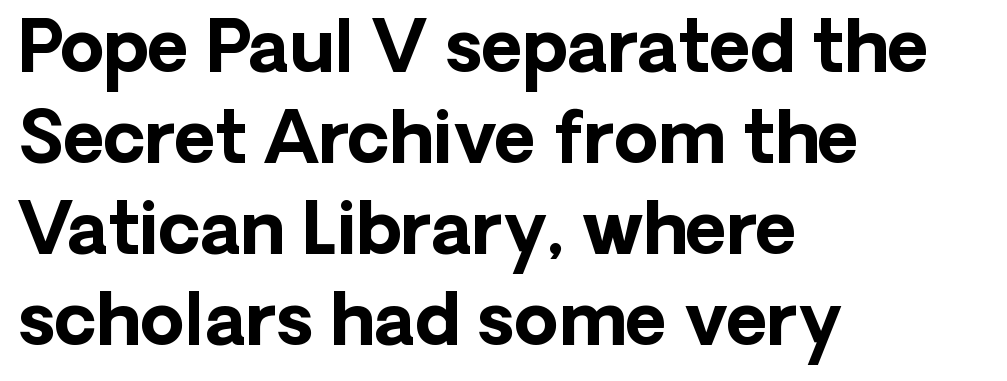
The image shows 71 px bold sans-serif type, upright; set left-aligned, normal line spacing (1.28x), normal letter spacing, not underlined; low stroke contrast and a medium x-height.
